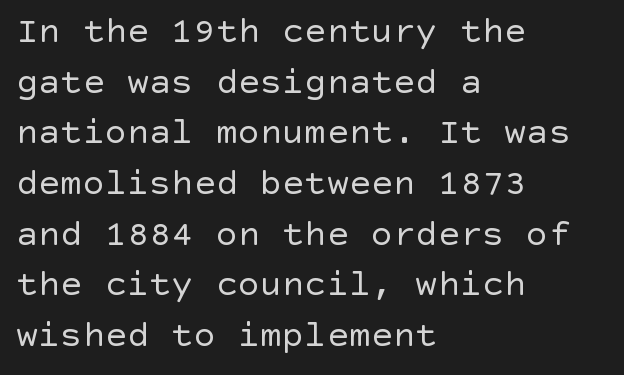
{"serif": "no", "italic": "no", "bold": "no", "weight": "regular", "width": "normal", "x_height": "large", "underline": "no", "align": "left", "line_spacing": "normal", "line_spacing_ratio": 1.37, "letter_spacing": "normal", "letter_spacing_em": 0.0, "glyph_px": 37}
